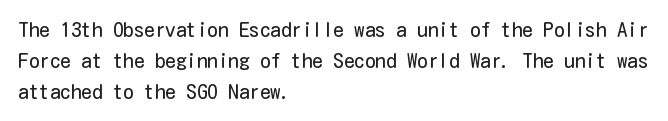
The image shows 21 px text type, upright; set left-aligned, normal line spacing (1.48x), normal letter spacing, not underlined.
